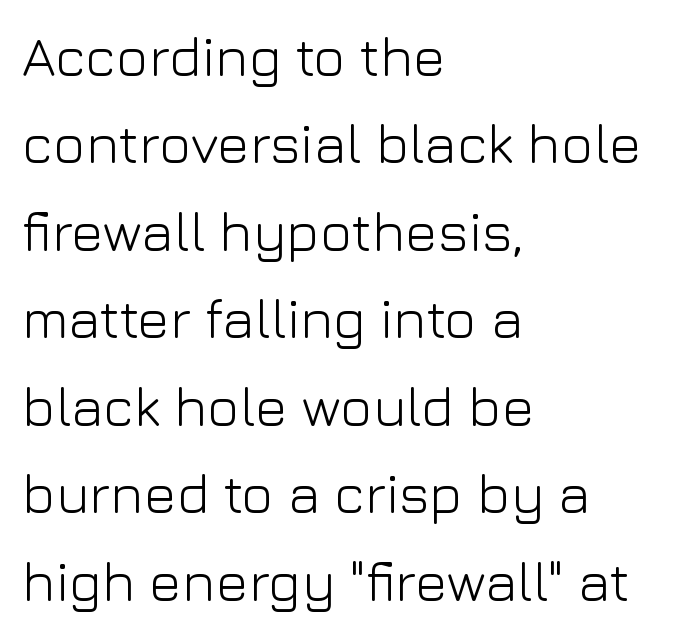
Q: Is the text bold? A: No.
Q: Is the text italic (slanted)? A: No, it is upright.
Q: Is the typeface a serif or a sans-serif typeface? A: Sans-serif.
Q: Is the text underlined? A: No.
Q: How is the paragraph aligned? A: Left-aligned.
Q: Is the spacing between letters normal or unusually wide? A: Normal.
Q: Is the spacing between lines tight, normal or loose? A: Normal.
Q: Width (condensed, normal, or wide)? A: Normal.
Q: Stroke contrast? A: Low.
Q: x-height? A: Medium.
Q: Monospaced? A: No.
